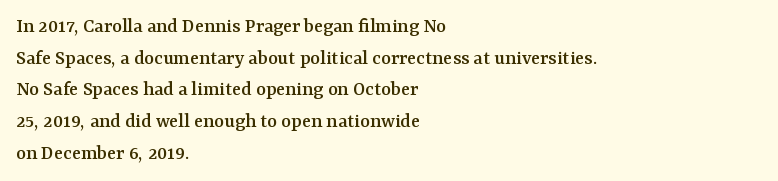
{"italic": "no", "underline": "no", "align": "left", "line_spacing": "normal", "line_spacing_ratio": 1.51, "letter_spacing": "normal", "letter_spacing_em": 0.0, "glyph_px": 21}
